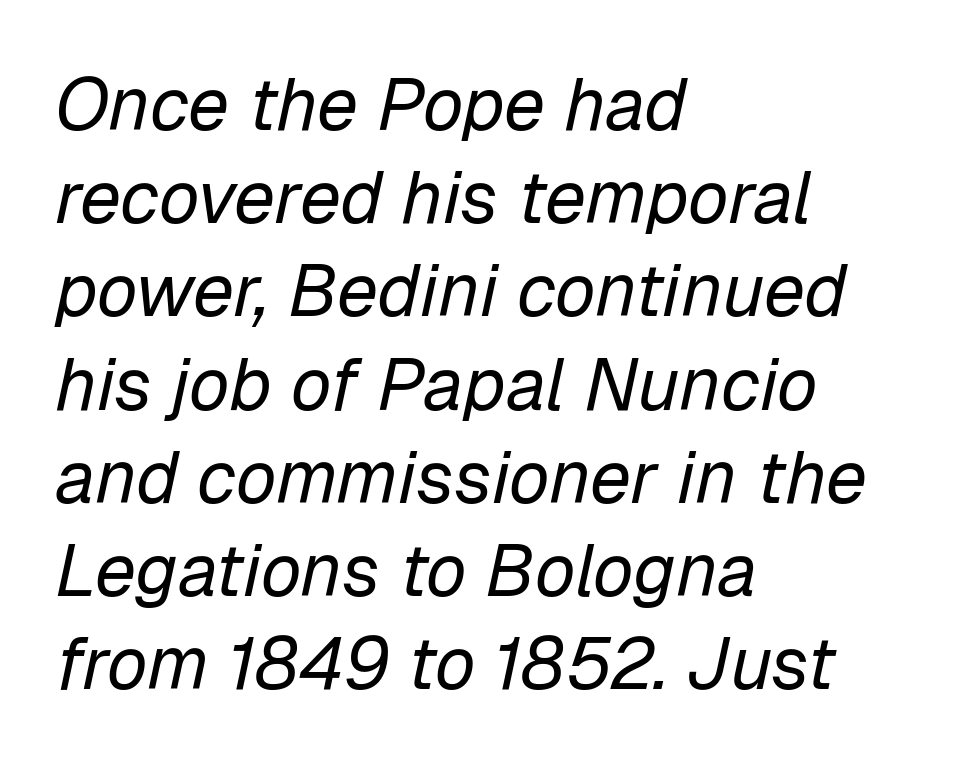
The image shows 74 px regular-weight type, italic (leaning right); set left-aligned, normal line spacing (1.26x), normal letter spacing, not underlined; low stroke contrast and a medium x-height.
